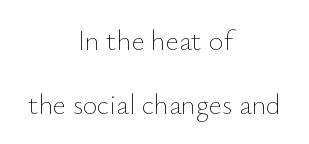
{"italic": "no", "bold": "no", "weight": "thin", "width": "normal", "stroke_contrast": "low", "x_height": "small", "monospaced": "no", "underline": "no", "align": "center", "line_spacing": "loose", "line_spacing_ratio": 2.3, "letter_spacing": "normal", "letter_spacing_em": 0.0, "glyph_px": 28}
